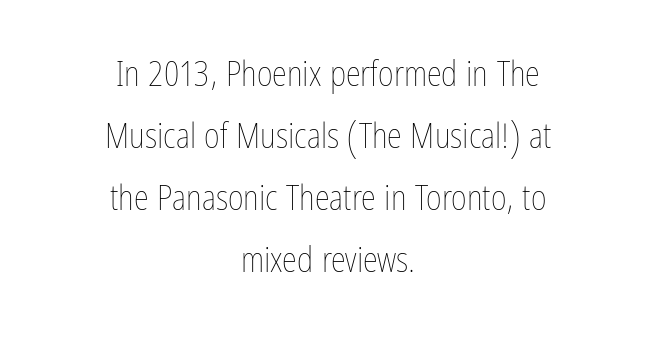
The image shows 34 px thin, condensed type, upright; set centered, line spacing 1.82x, normal letter spacing, not underlined; low stroke contrast and a medium x-height.
